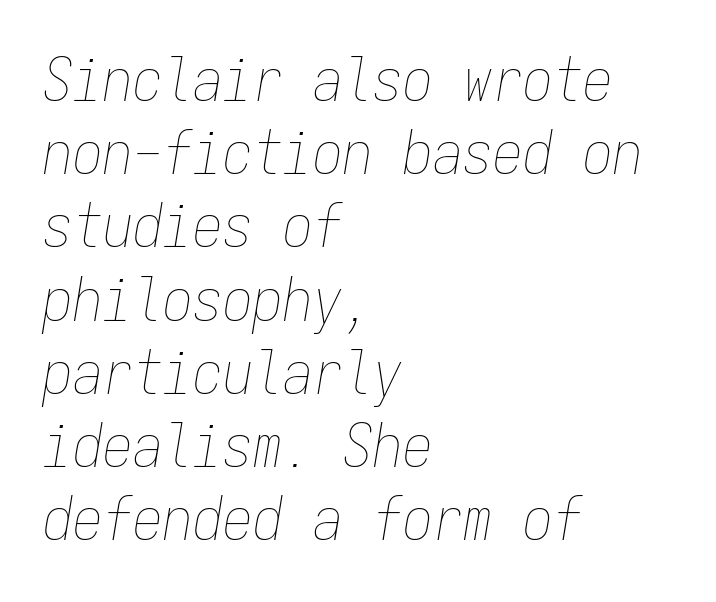
Q: Is the text bold? A: No.
Q: Is the text italic (slanted)? A: Yes, it leans right by about 9 degrees.
Q: Is the text underlined? A: No.
Q: How is the paragraph aligned? A: Left-aligned.
Q: Is the spacing between letters normal or unusually wide? A: Normal.
Q: Width (condensed, normal, or wide)? A: Condensed.
Q: Stroke contrast? A: Low.
Q: x-height? A: Medium.
Q: Monospaced? A: Yes.
